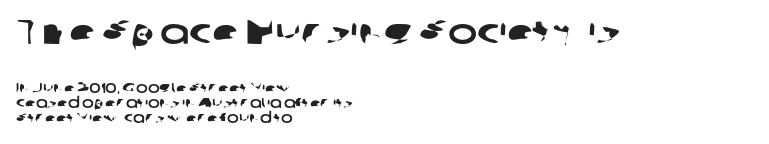
Q: Is the typeface a serif or a sans-serif typeface? A: Sans-serif.
Q: Is the text underlined? A: No.
Q: How is the paragraph aligned? A: Left-aligned.
Q: Is the spacing between letters normal or unusually wide? A: Normal.
Q: Is the spacing between lines tight, normal or loose? A: Tight.
Q: Which block of text is set in a larger size, the first (top) or the second (bottom)? A: The first (top) one.
Q: Width (condensed, normal, or wide)? A: Wide.
Q: Stroke contrast? A: Low.
Q: x-height? A: Medium.
Q: Monospaced? A: No.
